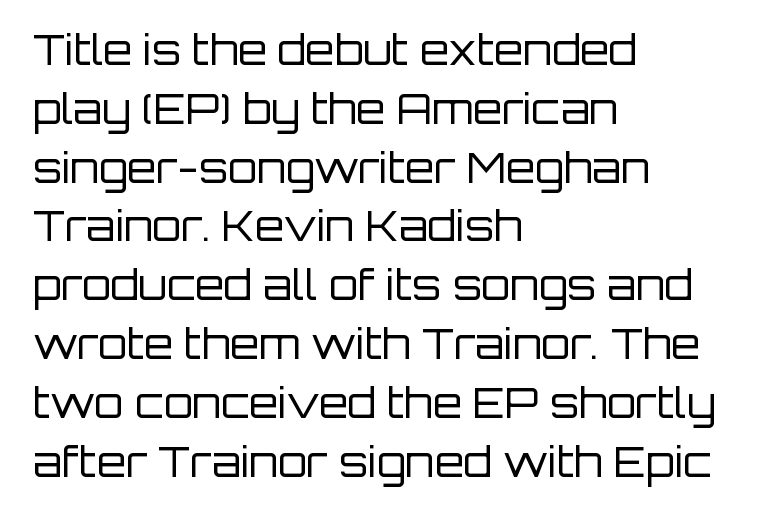
{"serif": "no", "italic": "no", "bold": "no", "weight": "regular", "width": "normal", "stroke_contrast": "low", "x_height": "large", "monospaced": "no", "underline": "no", "align": "left", "line_spacing": "normal", "line_spacing_ratio": 1.4, "letter_spacing": "normal", "letter_spacing_em": 0.0, "glyph_px": 42}
